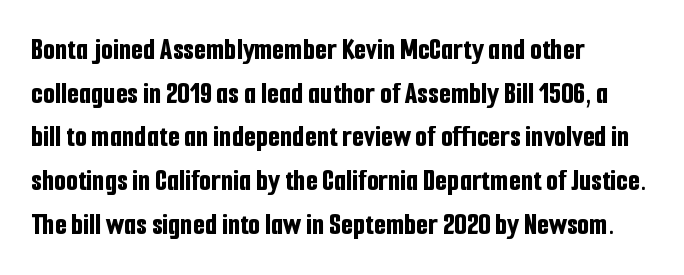
The face used here has the dense, thick strokes of a bold. The lettering stays uniformly vertical, giving the passage a roman look. Inter-character spacing is left at the font's built-in metrics. The text block is weighted toward the left margin, trailing off unevenly rightward.
